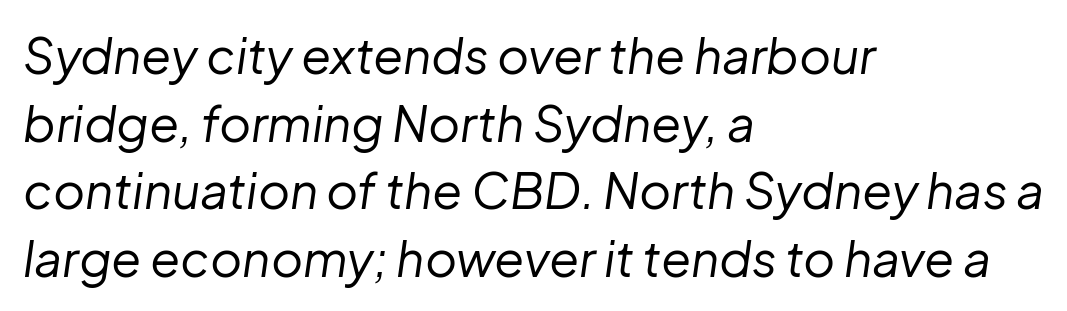
Q: Is the text bold? A: No.
Q: Is the text italic (slanted)? A: Yes, it leans right by about 8 degrees.
Q: Is the text underlined? A: No.
Q: How is the paragraph aligned? A: Left-aligned.
Q: Is the spacing between letters normal or unusually wide? A: Normal.
Q: Is the spacing between lines tight, normal or loose? A: Normal.
Q: Width (condensed, normal, or wide)? A: Normal.
Q: Stroke contrast? A: Low.
Q: x-height? A: Medium.
Q: Monospaced? A: No.
